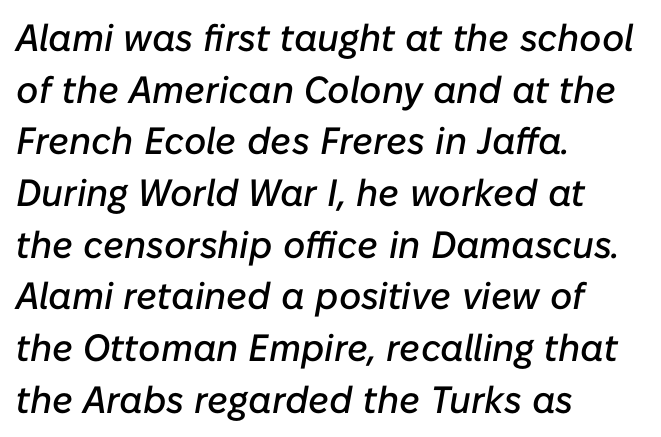
{"italic": "yes", "lean": "right", "slant_degrees": 10, "width": "normal", "stroke_contrast": "low", "x_height": "medium", "monospaced": "no", "underline": "no", "align": "left", "line_spacing": "normal", "line_spacing_ratio": 1.36, "letter_spacing": "normal", "letter_spacing_em": 0.0, "glyph_px": 38}
